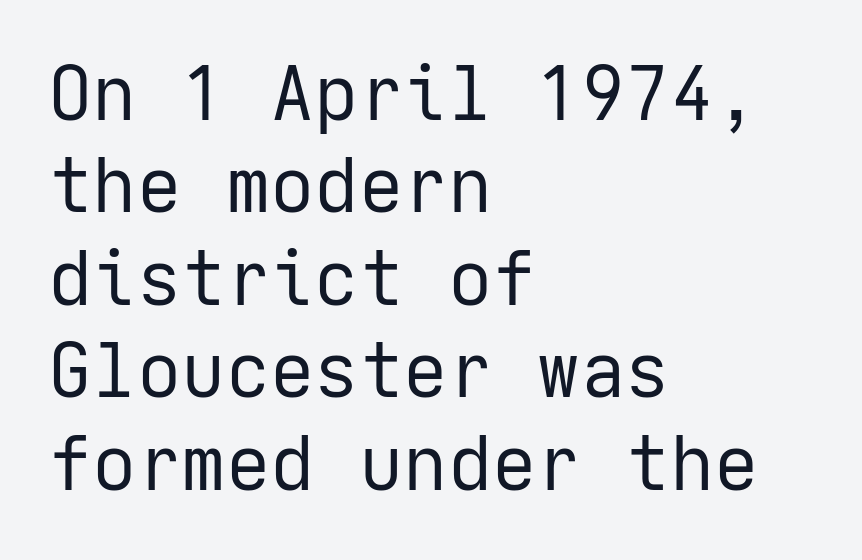
The image shows 74 px regular-weight sans-serif type, upright; set left-aligned, normal line spacing (1.25x), normal letter spacing, not underlined; low stroke contrast and a medium x-height.
